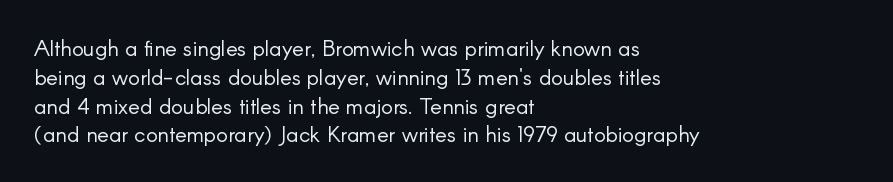
{"italic": "no", "bold": "no", "underline": "no", "align": "left", "line_spacing": "normal", "line_spacing_ratio": 1.31, "letter_spacing": "normal", "letter_spacing_em": 0.0, "glyph_px": 22}
